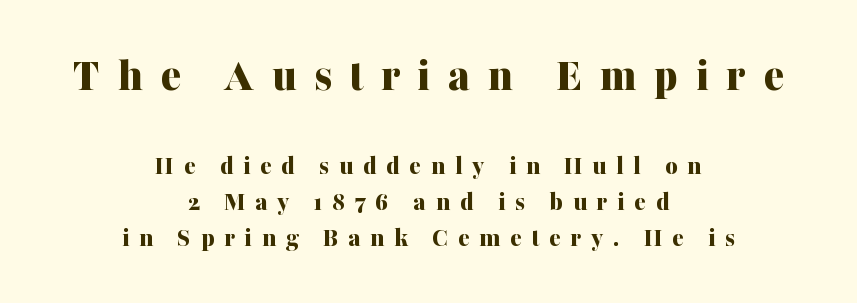
Q: Is the text bold? A: Yes.
Q: Is the text italic (slanted)? A: No, it is upright.
Q: Is the typeface a serif or a sans-serif typeface? A: Serif.
Q: Is the text underlined? A: No.
Q: How is the paragraph aligned? A: Centered.
Q: Is the spacing between letters normal or unusually wide? A: Unusually wide.
Q: Is the spacing between lines tight, normal or loose? A: Normal.
Q: Which block of text is set in a larger size, the first (top) or the second (bottom)? A: The first (top) one.
Q: Width (condensed, normal, or wide)? A: Normal.
Q: Stroke contrast? A: Medium.
Q: x-height? A: Medium.
Q: Monospaced? A: No.
